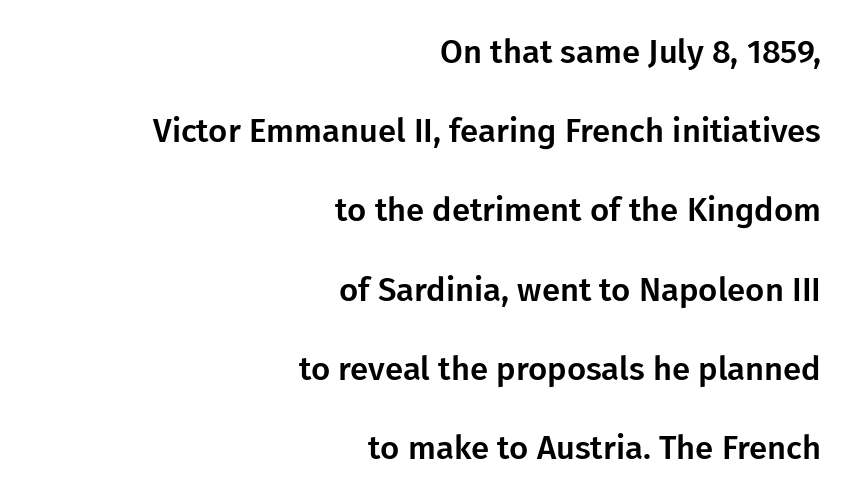
{"serif": "no", "italic": "no", "width": "normal", "stroke_contrast": "low", "x_height": "medium", "monospaced": "no", "underline": "no", "align": "right", "line_spacing": "loose", "line_spacing_ratio": 2.4, "letter_spacing": "normal", "letter_spacing_em": 0.0, "glyph_px": 33}
